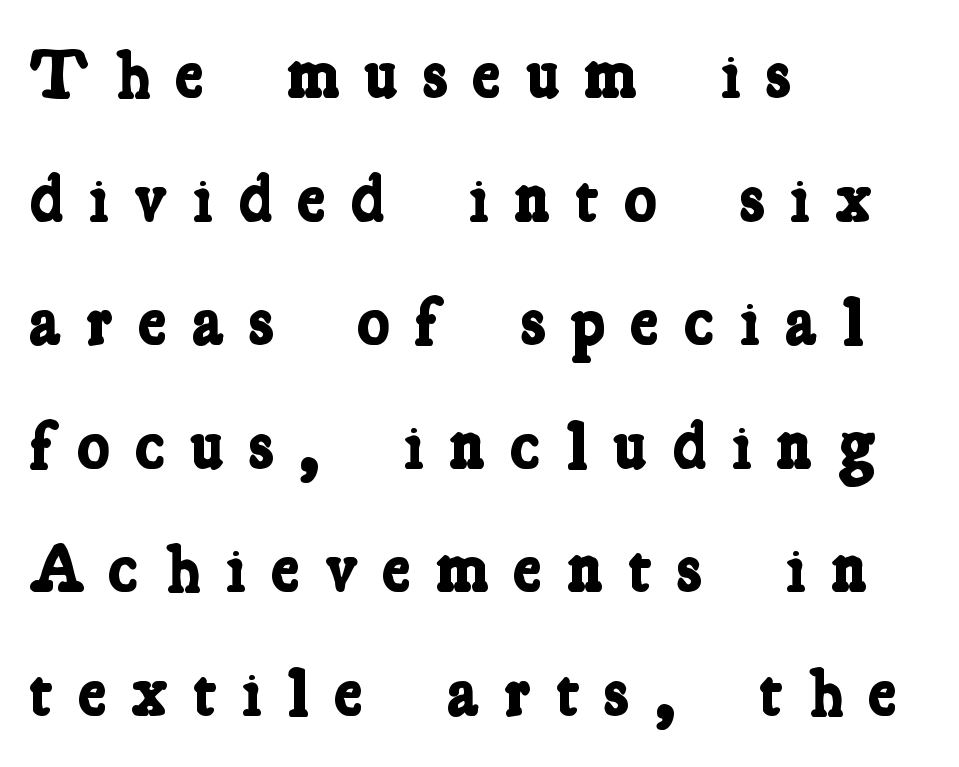
{"serif": "yes", "bold": "yes", "weight": "bold", "width": "condensed", "stroke_contrast": "low", "x_height": "medium", "monospaced": "no", "underline": "no", "align": "left", "line_spacing_ratio": 1.79, "letter_spacing": "wide", "letter_spacing_em": 0.36, "glyph_px": 69}
